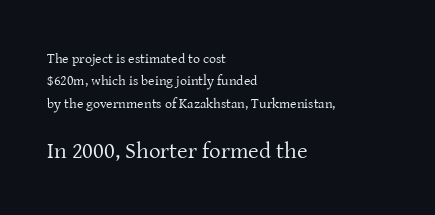
The image shows 23 px text type, upright; set left-aligned, normal line spacing (1.59x), normal letter spacing, not underlined; the second (bottom) block is 1.64x larger.
